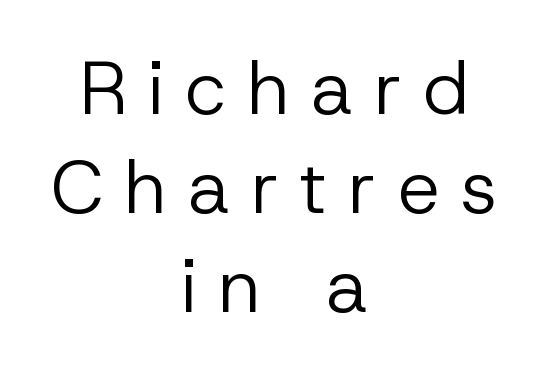
This rendering widens character spacing well past its baseline value. Is this a sans? Yes — the strokes have no serifs. The letters stand upright; this is a roman face. Descender tails drop into unmarked territory.
